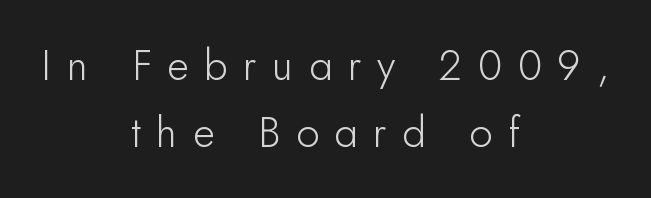
{"serif": "no", "italic": "no", "bold": "no", "weight": "light", "width": "normal", "stroke_contrast": "low", "x_height": "small", "monospaced": "no", "underline": "no", "align": "center", "line_spacing": "normal", "line_spacing_ratio": 1.59, "letter_spacing": "wide", "letter_spacing_em": 0.37, "glyph_px": 42}
